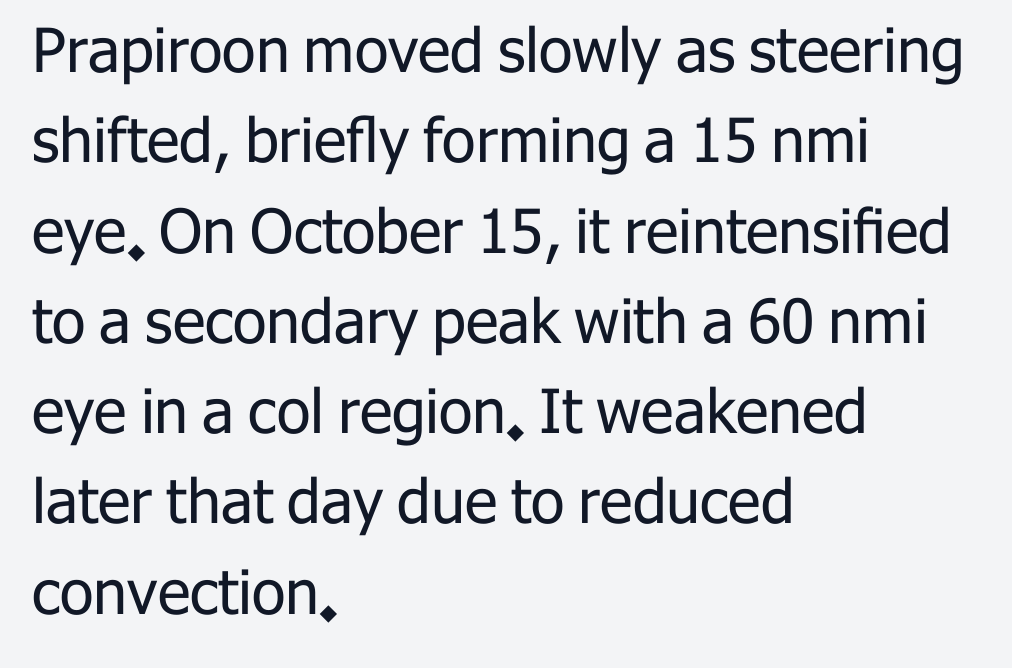
The image shows 61 px regular-weight sans-serif type, upright; set left-aligned, normal line spacing (1.48x), normal letter spacing, not underlined; low stroke contrast and a medium x-height.
